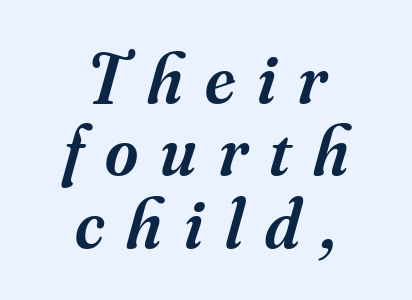
Think of a printed novel: that variable character pitch is what you see here. Descenders hang freely into open space. Stems and bowls a touch heavier than normal — semibold. Is the block centered? Yes — each line is placed symmetrically about the middle. Stroke terminals: seriffed. How are the letters spaced? Widely, with obvious added tracking.
